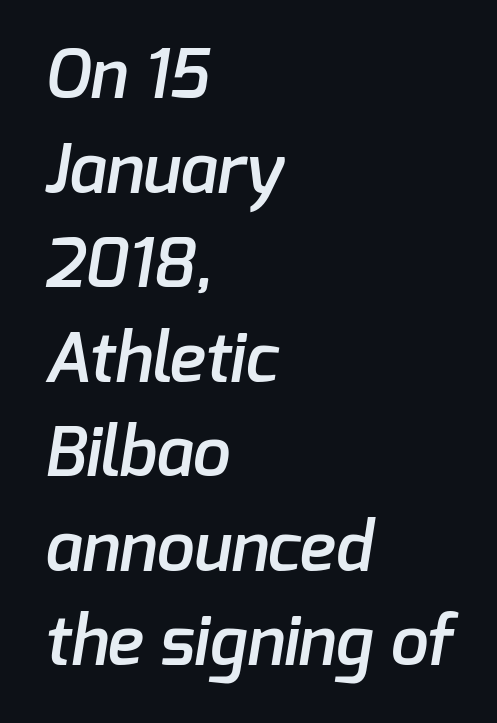
The image shows 68 px semibold sans-serif type; set left-aligned, normal line spacing (1.39x), normal letter spacing, not underlined; low stroke contrast and a medium x-height.
